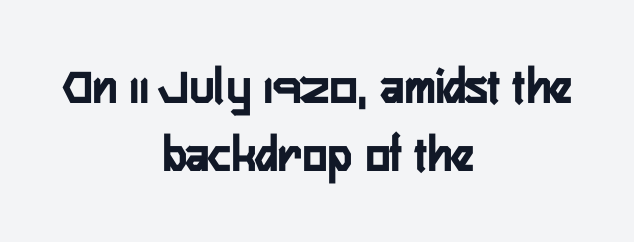
This sample uses a sans-serif face. When letters stand straight like this, we call the style roman or upright. The tracking reads as untouched default to a designer's eye. Any mark beneath the type? The region is blank. One-word summary of the alignment: center.
